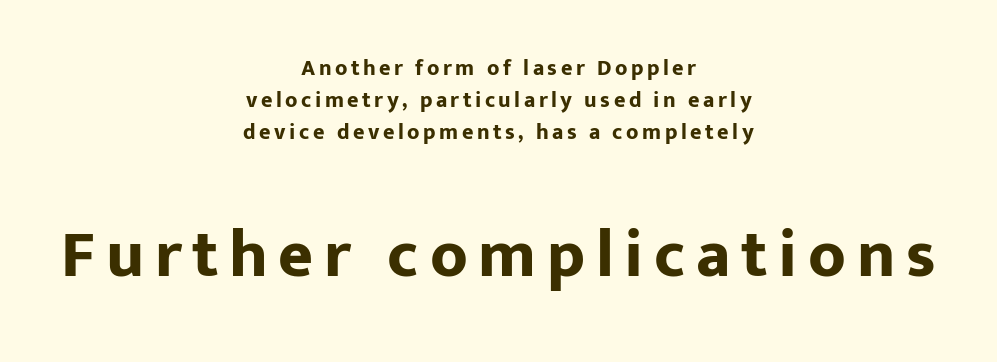
{"serif": "no", "italic": "no", "bold": "yes", "weight": "bold", "width": "normal", "stroke_contrast": "low", "x_height": "medium", "monospaced": "no", "underline": "no", "align": "center", "line_spacing": "normal", "line_spacing_ratio": 1.46, "larger_block": "second", "size_ratio": 3.05, "glyph_px": 67}
